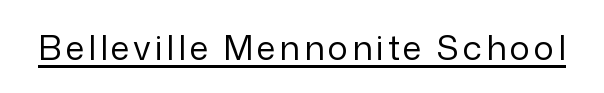
The image shows 34 px regular-weight sans-serif type, upright; set underlined; low stroke contrast and a medium x-height.
